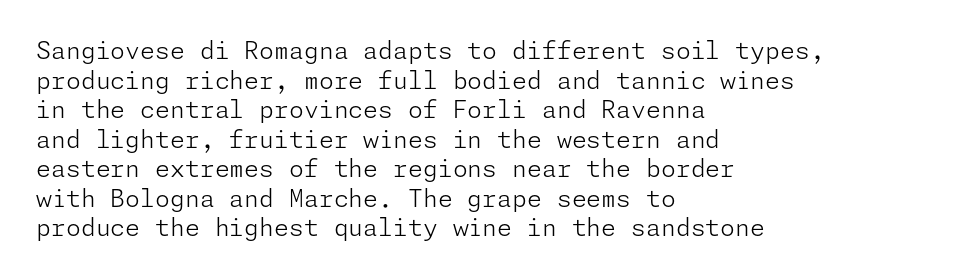
The image shows 24 px text type, upright; set left-aligned, line spacing 1.23x, normal letter spacing, not underlined.
